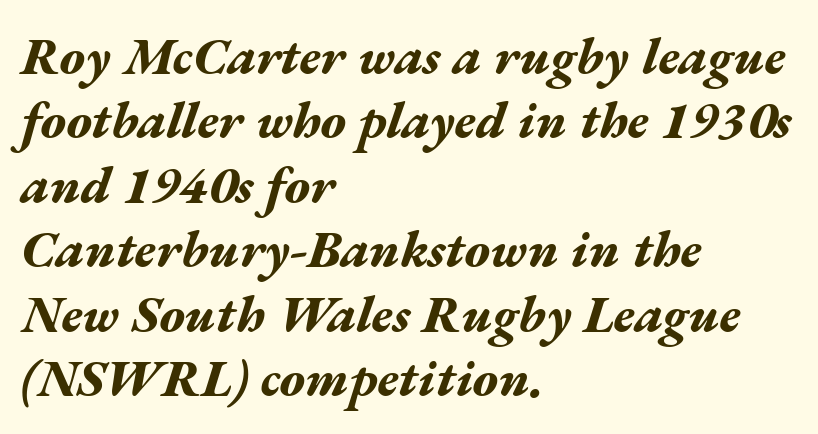
Q: Is the text bold? A: Yes.
Q: Is the text italic (slanted)? A: Yes, it leans right by about 17 degrees.
Q: Is the text underlined? A: No.
Q: How is the paragraph aligned? A: Left-aligned.
Q: Is the spacing between letters normal or unusually wide? A: Normal.
Q: Width (condensed, normal, or wide)? A: Wide.
Q: Stroke contrast? A: Medium.
Q: x-height? A: Medium.
Q: Monospaced? A: No.
